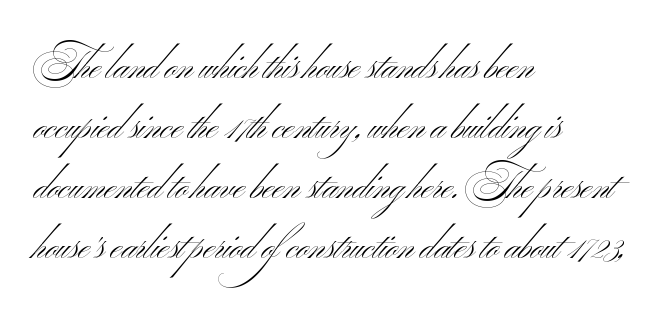
The image shows 38 px light, wide sans-serif type; set left-aligned, normal line spacing (1.58x), normal letter spacing, not underlined; medium stroke contrast and a small x-height.
